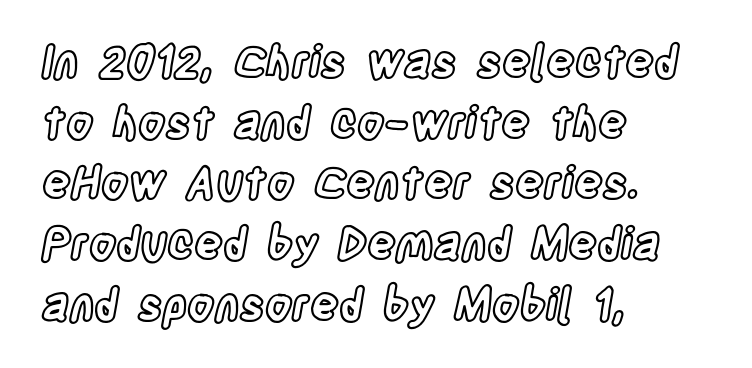
{"width": "condensed", "x_height": "large", "monospaced": "no", "underline": "no", "align": "left", "line_spacing": "normal", "line_spacing_ratio": 1.38, "letter_spacing": "normal", "letter_spacing_em": 0.0, "glyph_px": 44}
